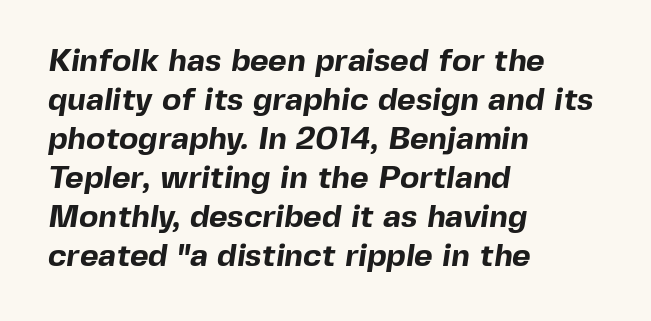
The image shows 32 px bold sans-serif type; set left-aligned, line spacing 1.22x, normal letter spacing, not underlined; a medium x-height.
